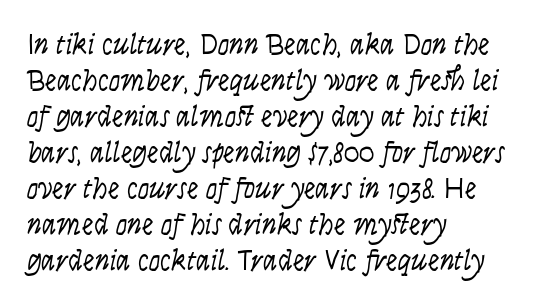
Weight class: somewhere from thin through regular. Varying glyph widths throughout — classic text-font behaviour. Letters rest on an invisible, unmarked baseline. Is the letter spacing exaggerated? No — it looks like the ordinary default.
